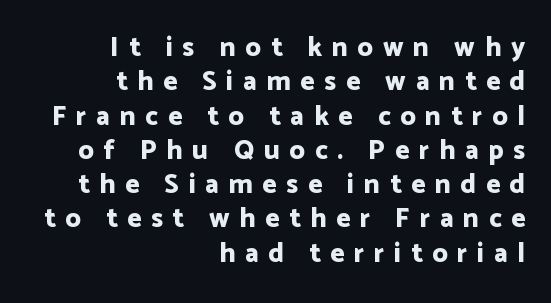
Q: Is the text bold? A: Yes.
Q: Is the text italic (slanted)? A: No, it is upright.
Q: Is the text underlined? A: No.
Q: How is the paragraph aligned? A: Right-aligned.
Q: Is the spacing between letters normal or unusually wide? A: Unusually wide.
Q: Is the spacing between lines tight, normal or loose? A: Normal.
